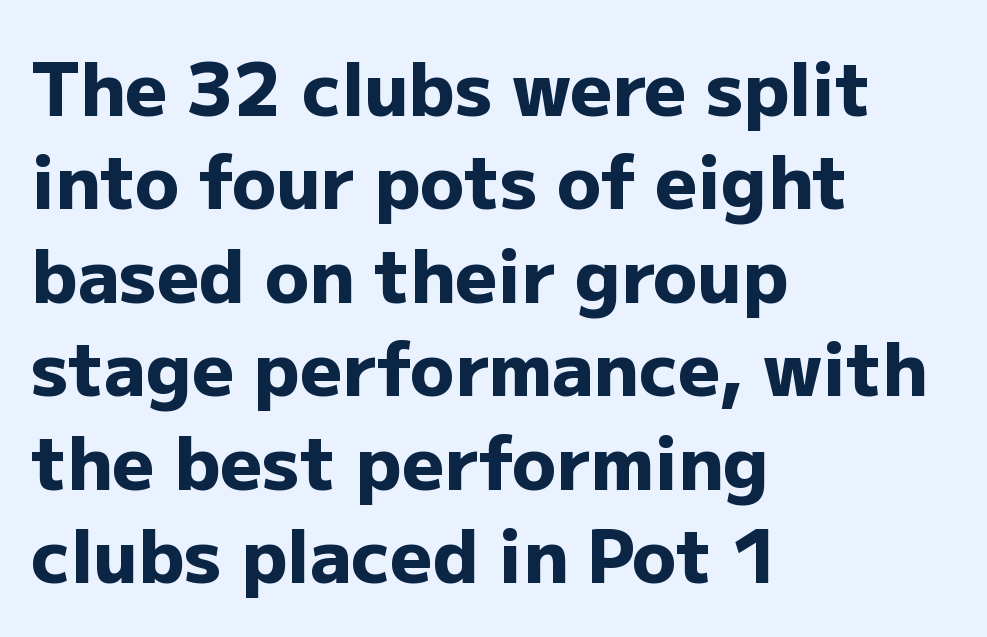
Q: Is the text bold? A: Yes.
Q: Is the text italic (slanted)? A: No, it is upright.
Q: Is the typeface a serif or a sans-serif typeface? A: Sans-serif.
Q: Is the text underlined? A: No.
Q: How is the paragraph aligned? A: Left-aligned.
Q: Is the spacing between letters normal or unusually wide? A: Normal.
Q: Is the spacing between lines tight, normal or loose? A: Normal.
Q: Width (condensed, normal, or wide)? A: Normal.
Q: Stroke contrast? A: Low.
Q: x-height? A: Medium.
Q: Monospaced? A: No.
